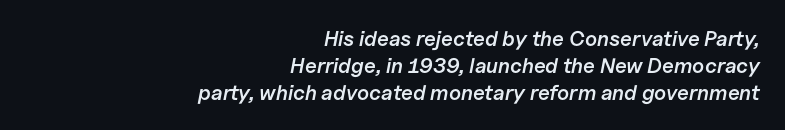
Q: Is the text bold? A: Semi-bold.
Q: Is the text italic (slanted)? A: Yes, it leans right by about 11 degrees.
Q: Is the text underlined? A: No.
Q: How is the paragraph aligned? A: Right-aligned.
Q: Is the spacing between letters normal or unusually wide? A: Normal.
Q: Is the spacing between lines tight, normal or loose? A: Normal.
